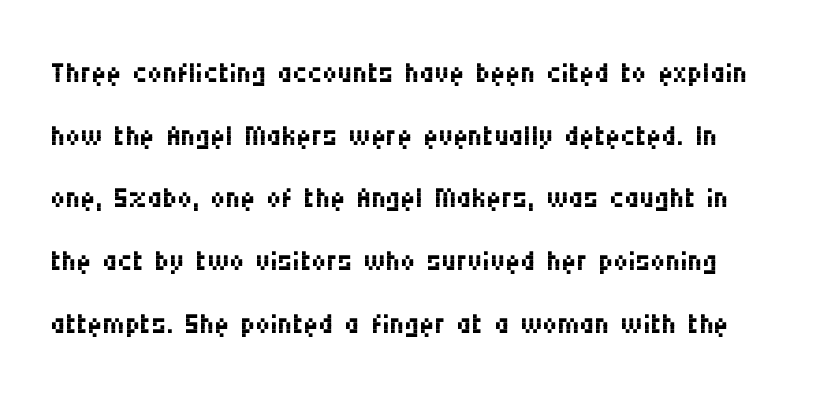
{"serif": "no", "italic": "no", "bold": "no", "weight": "regular", "width": "condensed", "stroke_contrast": "medium", "x_height": "large", "monospaced": "no", "underline": "no", "line_spacing": "normal", "line_spacing_ratio": 1.53, "letter_spacing": "normal", "letter_spacing_em": 0.0, "glyph_px": 41}
